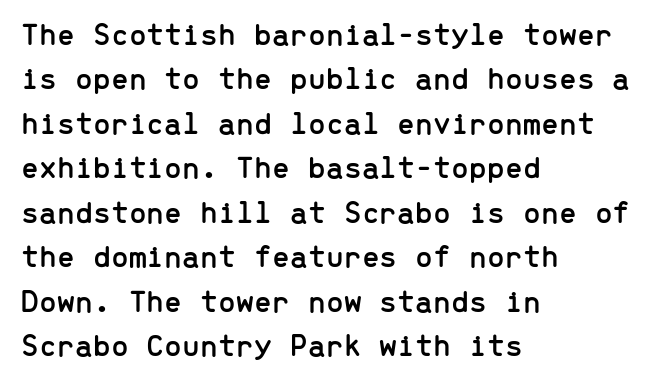
Q: Is the text italic (slanted)? A: No, it is upright.
Q: Is the typeface a serif or a sans-serif typeface? A: Sans-serif.
Q: Is the text underlined? A: No.
Q: How is the paragraph aligned? A: Left-aligned.
Q: Is the spacing between letters normal or unusually wide? A: Normal.
Q: Is the spacing between lines tight, normal or loose? A: Normal.
Q: Width (condensed, normal, or wide)? A: Normal.
Q: Stroke contrast? A: Low.
Q: x-height? A: Medium.
Q: Monospaced? A: Yes.
